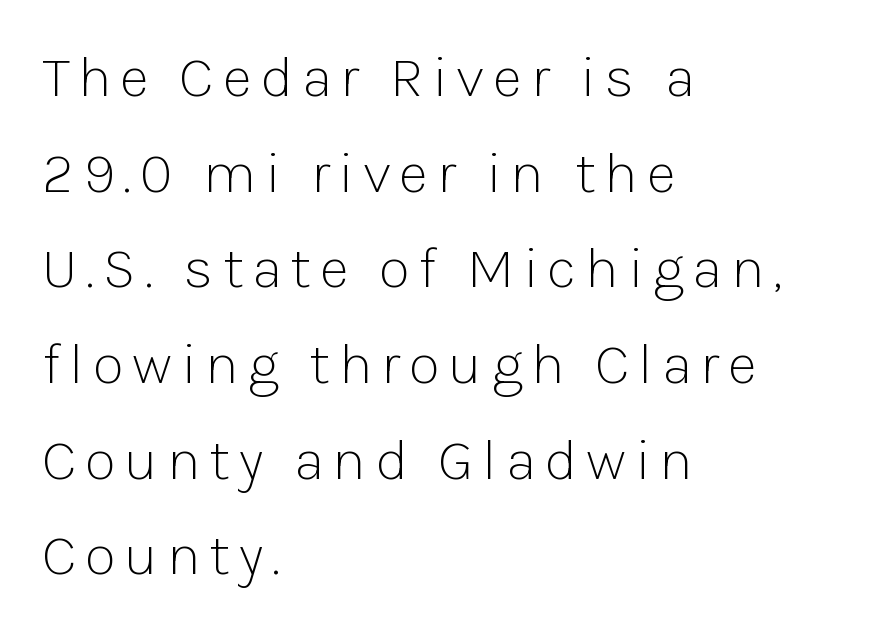
The image shows 58 px light sans-serif type, upright; set left-aligned, normal line spacing (1.65x), not underlined; low stroke contrast and a medium x-height.
